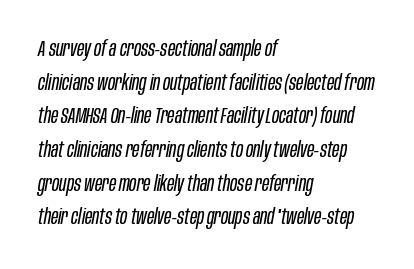
The image shows 22 px text type, italic (leaning right); set left-aligned, normal line spacing (1.53x), normal letter spacing, not underlined.
